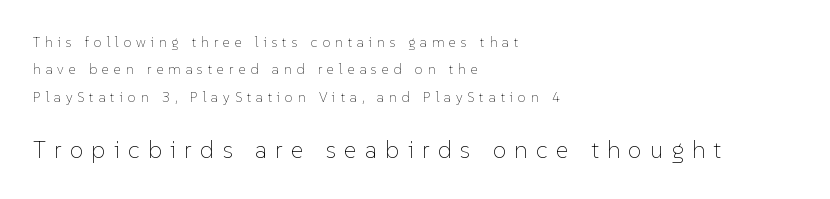
{"italic": "no", "bold": "no", "underline": "no", "align": "left", "line_spacing": "loose", "line_spacing_ratio": 1.95, "letter_spacing": "wide", "letter_spacing_em": 0.35, "larger_block": "second", "size_ratio": 1.71, "glyph_px": 24}
